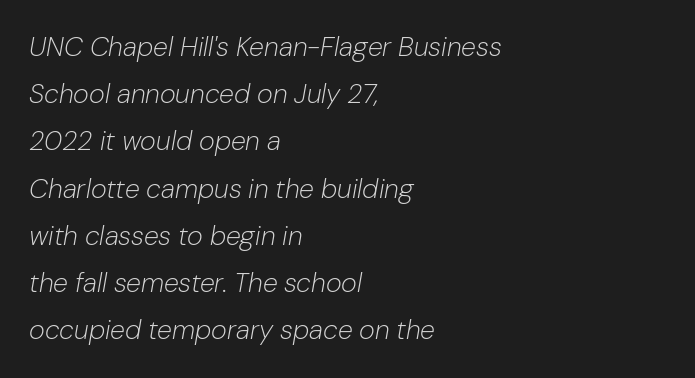
{"italic": "yes", "lean": "right", "slant_degrees": 10, "bold": "no", "underline": "no", "align": "left", "line_spacing_ratio": 1.75, "letter_spacing": "normal", "letter_spacing_em": 0.0, "glyph_px": 27}
